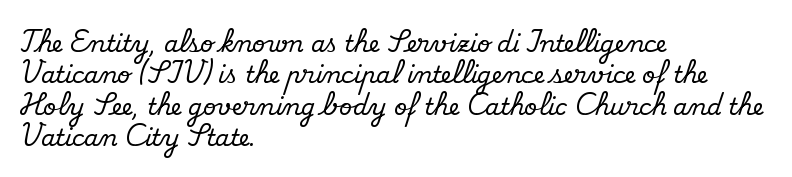
Q: Is the text italic (slanted)? A: Yes.
Q: Is the text underlined? A: No.
Q: How is the paragraph aligned? A: Left-aligned.
Q: Is the spacing between letters normal or unusually wide? A: Normal.
Q: Is the spacing between lines tight, normal or loose? A: Normal.
